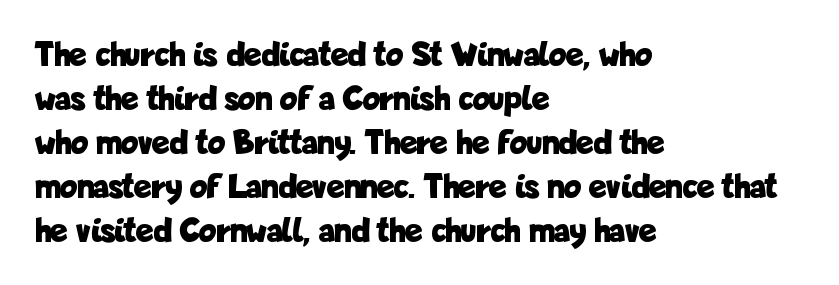
{"serif": "no", "italic": "no", "bold": "yes", "weight": "bold", "width": "condensed", "stroke_contrast": "low", "x_height": "medium", "monospaced": "no", "underline": "no", "align": "left", "line_spacing_ratio": 1.22, "letter_spacing": "normal", "letter_spacing_em": 0.0, "glyph_px": 36}
